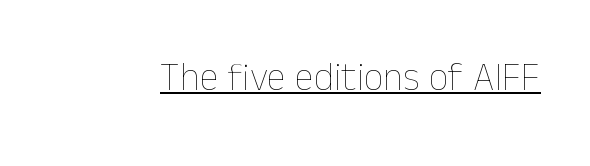
{"italic": "no", "bold": "no", "weight": "thin", "width": "normal", "stroke_contrast": "low", "x_height": "medium", "monospaced": "no", "underline": "yes", "letter_spacing": "normal", "letter_spacing_em": 0.0, "glyph_px": 39}
